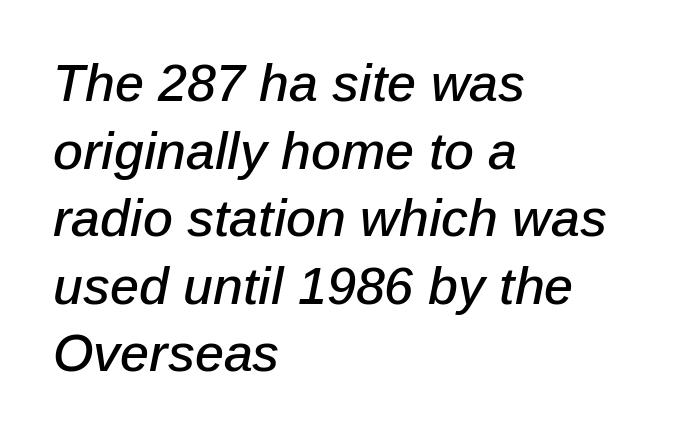
The image shows 52 px text type, italic (leaning right); set left-aligned, normal line spacing (1.3x), normal letter spacing, not underlined; low stroke contrast and a medium x-height.
